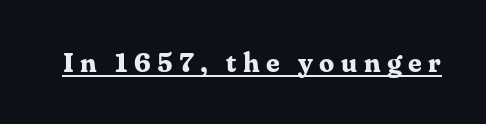
Q: Is the text bold? A: Yes.
Q: Is the text italic (slanted)? A: No, it is upright.
Q: Is the text underlined? A: Yes.
Q: Is the spacing between letters normal or unusually wide? A: Unusually wide.
